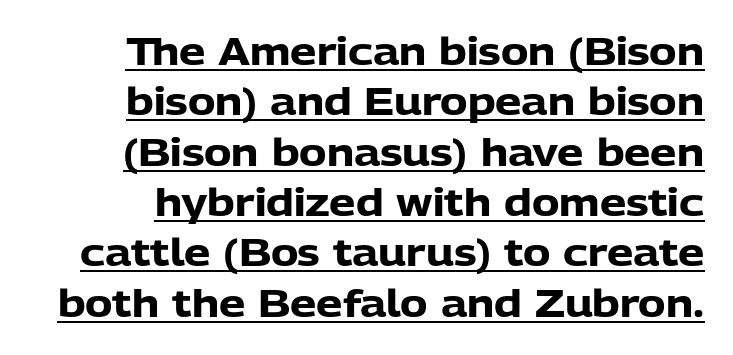
The image shows 37 px heavy sans-serif type, upright; set normal line spacing (1.36x), normal letter spacing, underlined; low stroke contrast and a medium x-height.
